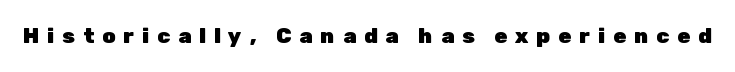
Q: Is the text bold? A: Yes.
Q: Is the text italic (slanted)? A: No, it is upright.
Q: Is the text underlined? A: No.
Q: Is the spacing between letters normal or unusually wide? A: Unusually wide.
